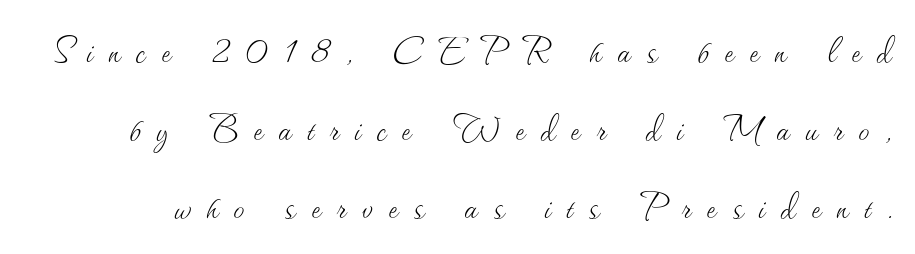
Q: Is the text bold? A: No.
Q: Is the text italic (slanted)? A: Yes.
Q: Is the text underlined? A: No.
Q: Is the spacing between letters normal or unusually wide? A: Unusually wide.
Q: Width (condensed, normal, or wide)? A: Normal.
Q: Stroke contrast? A: Medium.
Q: x-height? A: Small.
Q: Monospaced? A: No.
